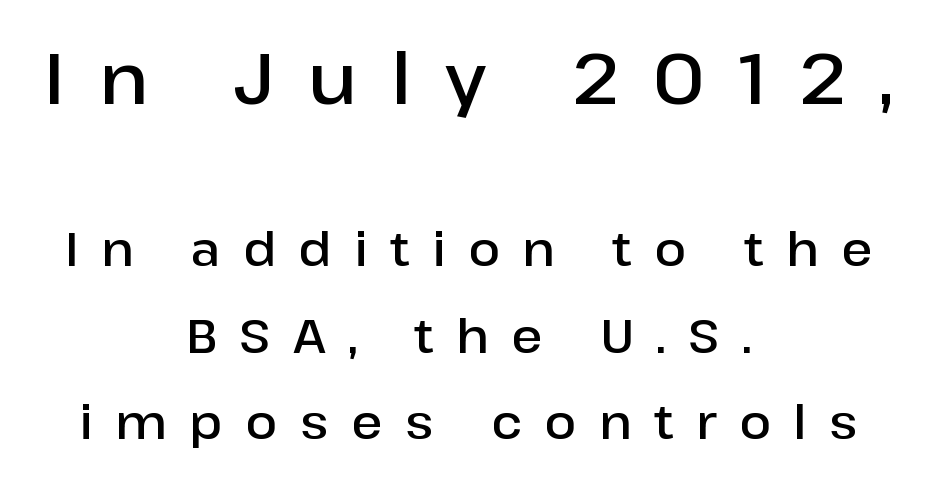
Of the two passages, the one on top uses the larger point size. Neither beginnings nor endings align; midpoints do. I'd describe the lettering as semibold — firm but not a full bold. Do the characters align in a grid? No, the font is proportional.
